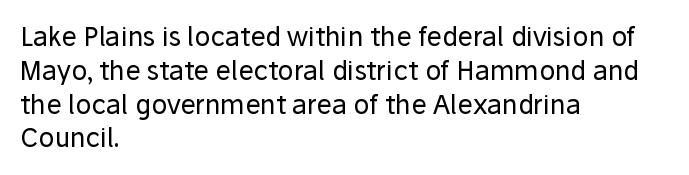
{"italic": "no", "bold": "no", "underline": "no", "align": "left", "line_spacing": "normal", "line_spacing_ratio": 1.3, "letter_spacing": "normal", "letter_spacing_em": 0.0, "glyph_px": 26}
